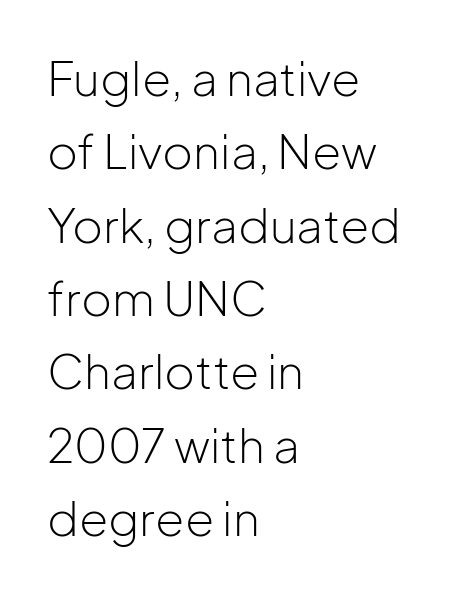
{"serif": "no", "italic": "no", "bold": "no", "weight": "light", "width": "normal", "stroke_contrast": "low", "x_height": "medium", "monospaced": "no", "underline": "no", "align": "left", "line_spacing": "normal", "line_spacing_ratio": 1.56, "letter_spacing": "normal", "letter_spacing_em": 0.0, "glyph_px": 47}
